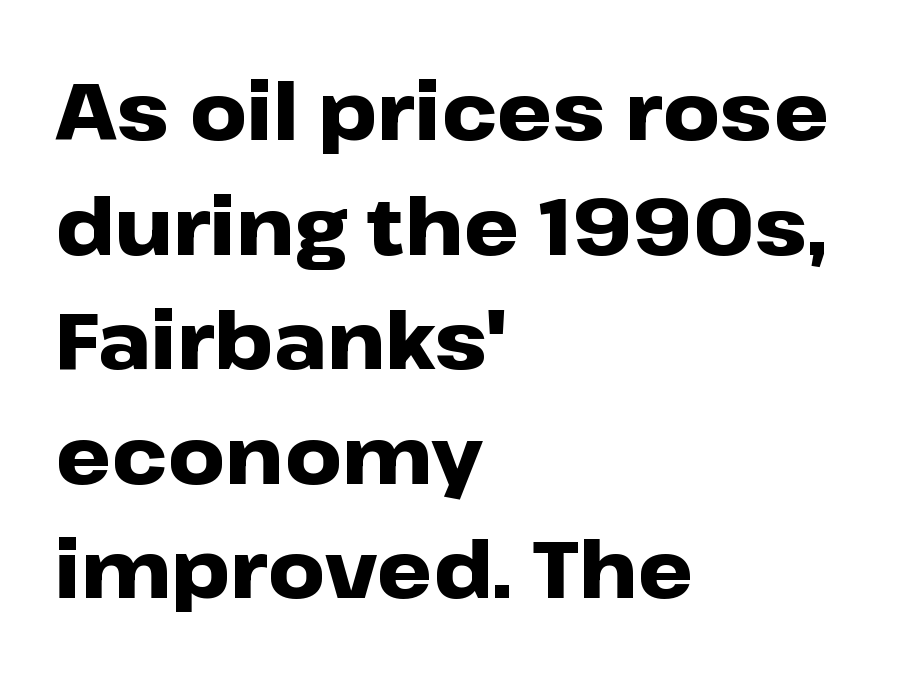
{"serif": "no", "italic": "no", "bold": "yes", "weight": "heavy", "width": "wide", "stroke_contrast": "low", "x_height": "medium", "monospaced": "no", "underline": "no", "align": "left", "line_spacing": "normal", "line_spacing_ratio": 1.45, "letter_spacing": "normal", "letter_spacing_em": 0.0, "glyph_px": 79}
